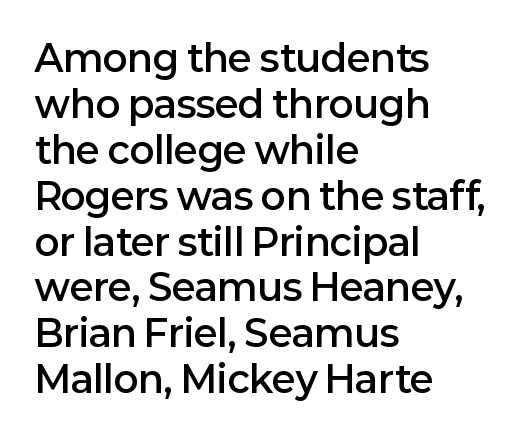
{"serif": "no", "italic": "no", "bold": "semi", "weight": "semibold", "width": "normal", "stroke_contrast": "low", "x_height": "medium", "monospaced": "no", "underline": "no", "align": "left", "line_spacing_ratio": 1.24, "letter_spacing": "normal", "letter_spacing_em": 0.0, "glyph_px": 37}
